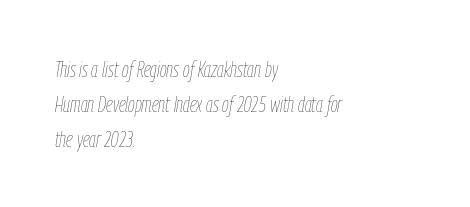
{"italic": "yes", "lean": "right", "slant_degrees": 9, "bold": "no", "underline": "no", "align": "left", "line_spacing": "normal", "line_spacing_ratio": 1.58, "letter_spacing": "normal", "letter_spacing_em": 0.0, "glyph_px": 22}
